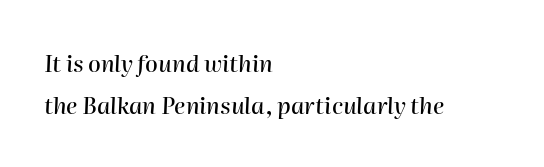
Q: Is the text italic (slanted)? A: Yes, it leans right by about 2 degrees.
Q: Is the text underlined? A: No.
Q: How is the paragraph aligned? A: Left-aligned.
Q: Is the spacing between letters normal or unusually wide? A: Normal.
